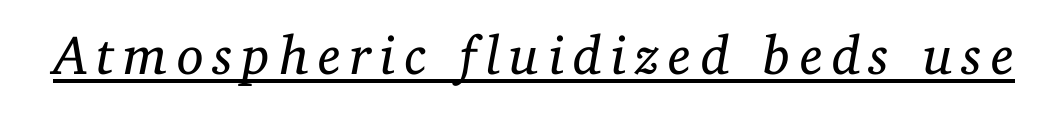
Posture: slanted. The passage shown is typed in a proportional face where columns would drift. The letters carry serifs — small finishing strokes at the ends of their stems. The sample's only ornament is a line tracing under the words. Weight: in the light-to-regular range.
